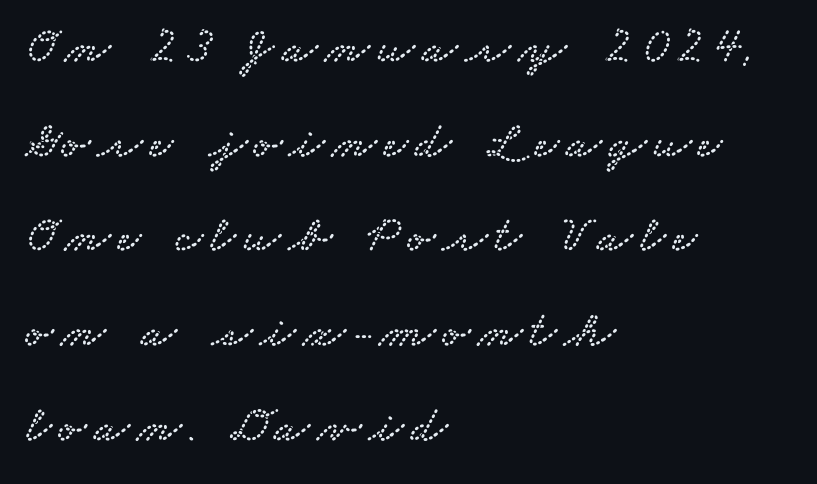
Character widths vary here, with narrow letters taking less room than wide ones. The gap between lines stays unmarked. One-word summary of the alignment: left. The glyphs in this specimen are seriffed.
